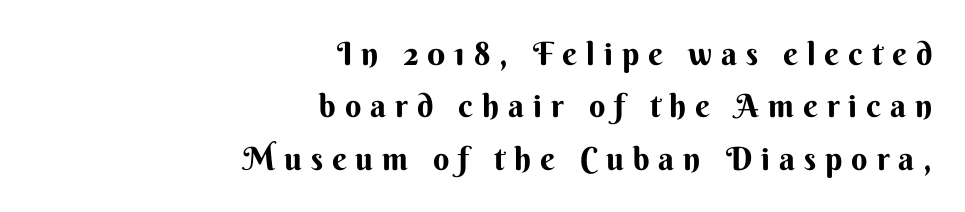
The image shows 32 px bold sans-serif type, upright; set right-aligned, normal line spacing (1.64x), unusually wide letter spacing (+0.28 em), not underlined; medium stroke contrast and a small x-height.
